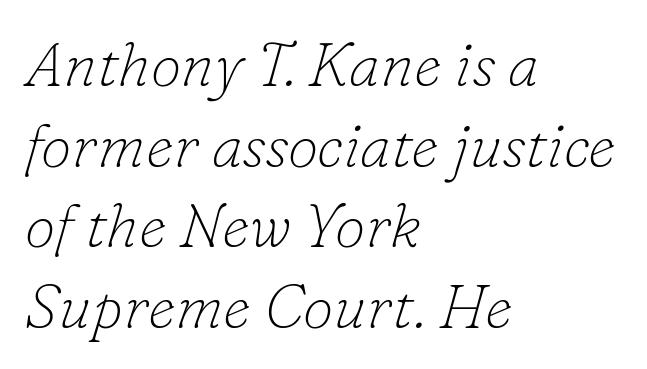
{"serif": "yes", "italic": "yes", "lean": "right", "slant_degrees": 16, "bold": "no", "weight": "thin", "width": "normal", "stroke_contrast": "low", "x_height": "small", "monospaced": "no", "underline": "no", "align": "left", "line_spacing": "normal", "line_spacing_ratio": 1.3, "letter_spacing": "normal", "letter_spacing_em": 0.0, "glyph_px": 62}
